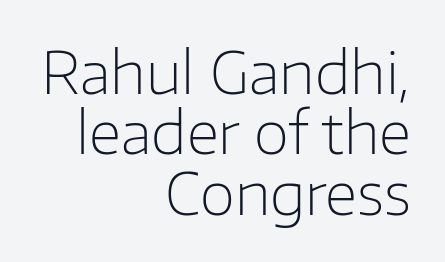
The rendering uses a small line-height, squeezing the rows. The type family on display is of the sans-serif kind. The gaps between neighbouring characters are ordinary and unremarkable. Looks like regular typesetting: each glyph gets only the width it needs.
